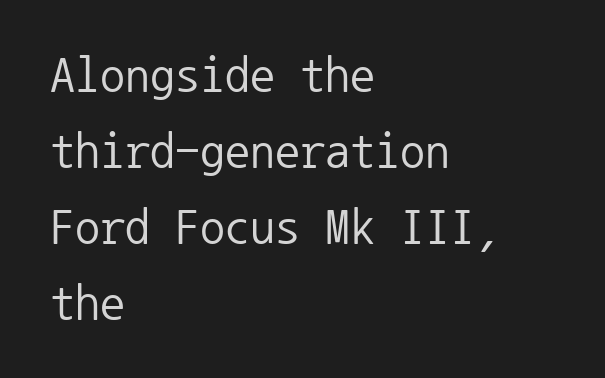
I'd call this a sans setting — the letters go barefoot. The typography opts for an upright posture over an oblique one. A typesetter would call this zero additional tracking. The rendering uses typewriter-style spacing with identical character cells. The compositor pushed each line to the left boundary. The rows are spaced the way most documents space them.
